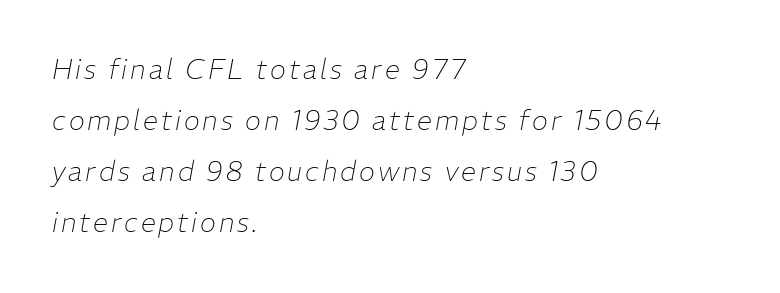
The image shows 27 px text type, italic (leaning right); set left-aligned, line spacing 1.89x, not underlined.
